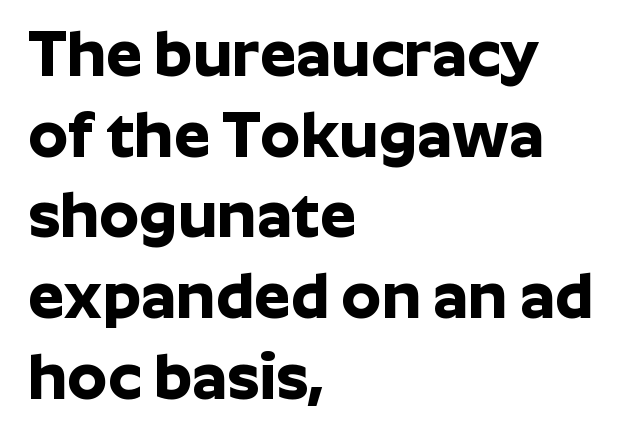
Q: Is the text bold? A: Yes.
Q: Is the text italic (slanted)? A: No, it is upright.
Q: Is the typeface a serif or a sans-serif typeface? A: Sans-serif.
Q: Is the text underlined? A: No.
Q: How is the paragraph aligned? A: Left-aligned.
Q: Is the spacing between letters normal or unusually wide? A: Normal.
Q: Is the spacing between lines tight, normal or loose? A: Normal.
Q: Width (condensed, normal, or wide)? A: Normal.
Q: Stroke contrast? A: Low.
Q: x-height? A: Medium.
Q: Monospaced? A: No.
